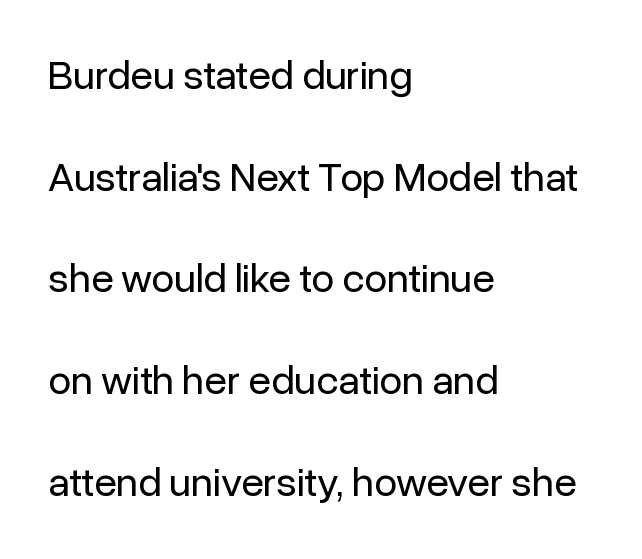
The image shows 41 px regular-weight sans-serif type, upright; set left-aligned, loose line spacing (2.48x), normal letter spacing, not underlined; low stroke contrast and a medium x-height.
